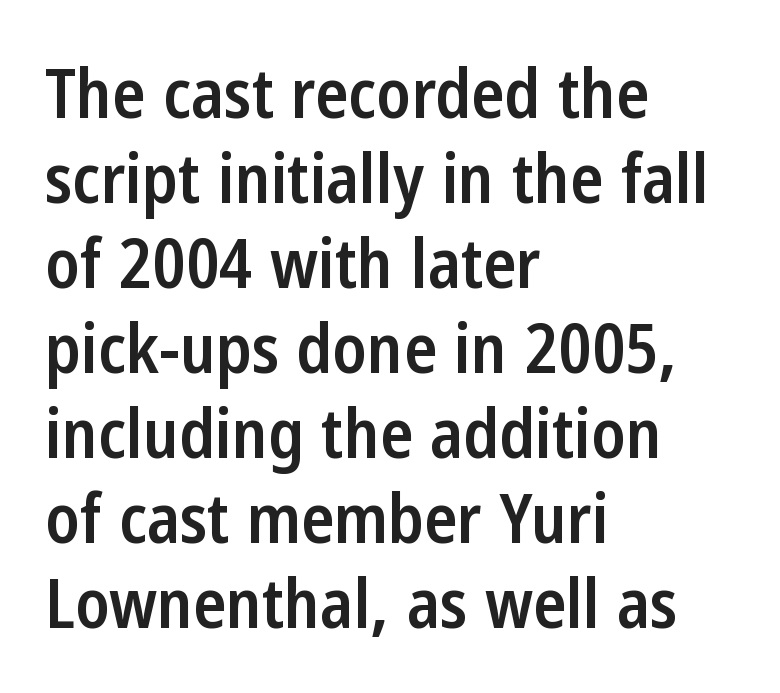
{"serif": "no", "italic": "no", "bold": "semi", "weight": "semibold", "width": "condensed", "stroke_contrast": "low", "x_height": "medium", "monospaced": "no", "underline": "no", "align": "left", "line_spacing": "normal", "line_spacing_ratio": 1.25, "letter_spacing": "normal", "letter_spacing_em": 0.0, "glyph_px": 68}
